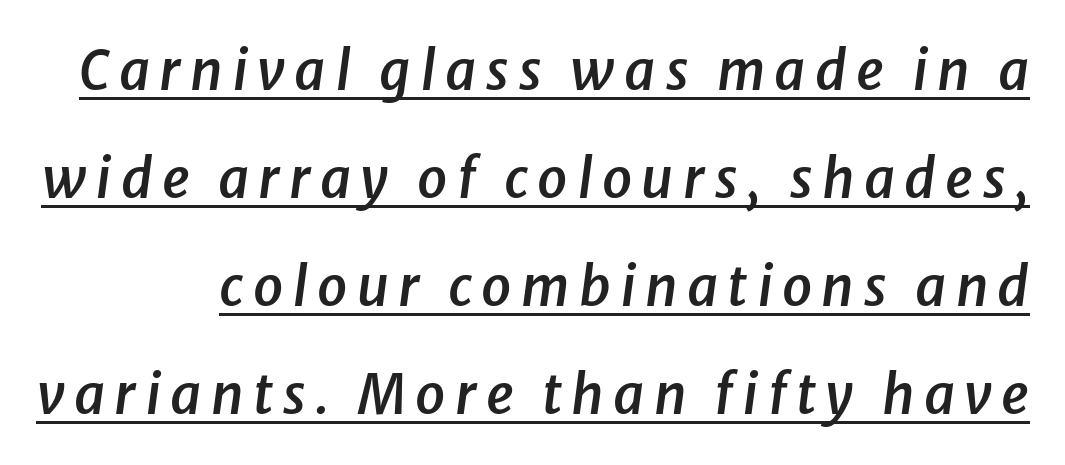
The image shows 54 px semibold type, italic (leaning right); set loose line spacing (2.0x), underlined; low stroke contrast and a medium x-height.
